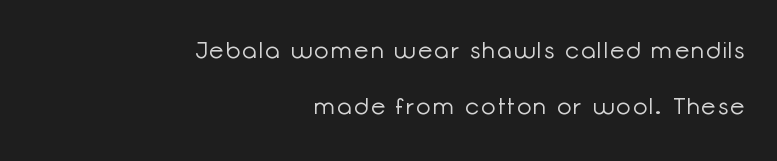
The image shows 23 px text type, upright; set right-aligned, loose line spacing (2.45x), not underlined.
